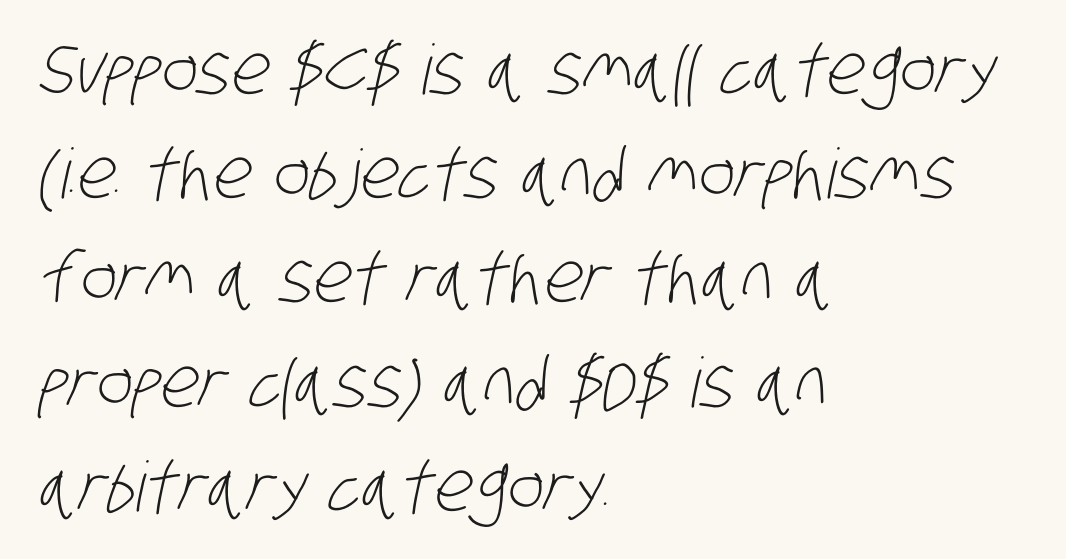
The image shows 69 px light, condensed sans-serif type; set left-aligned, normal line spacing (1.51x), normal letter spacing, not underlined; low stroke contrast and a large x-height.
